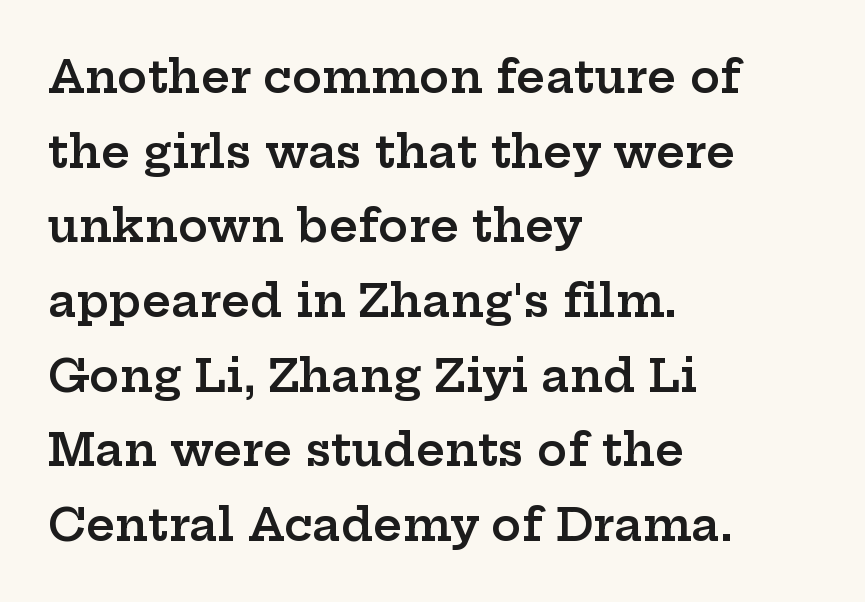
The image shows 45 px semibold, wide serif type, upright; set left-aligned, normal line spacing (1.66x), normal letter spacing, not underlined; low stroke contrast and a medium x-height.
